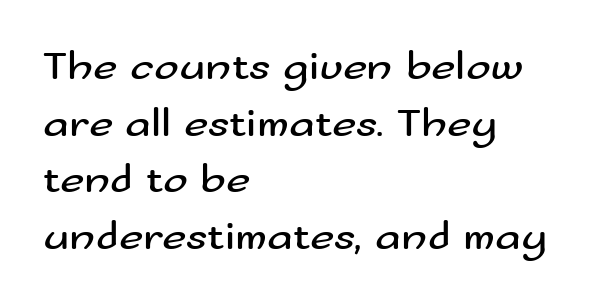
The image shows 42 px regular-weight, wide sans-serif type, upright; set left-aligned, normal line spacing (1.35x), normal letter spacing, not underlined; medium stroke contrast and a small x-height.
